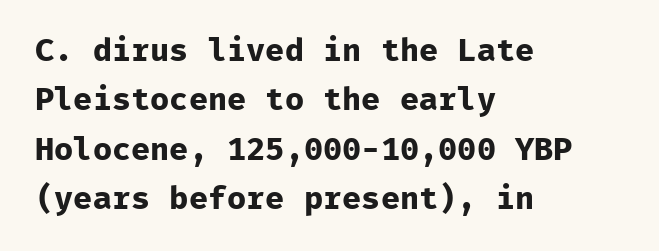
{"serif": "no", "italic": "no", "bold": "yes", "weight": "bold", "width": "normal", "stroke_contrast": "low", "x_height": "medium", "monospaced": "yes", "underline": "no", "align": "left", "line_spacing": "normal", "line_spacing_ratio": 1.54, "letter_spacing": "normal", "letter_spacing_em": 0.0, "glyph_px": 32}
